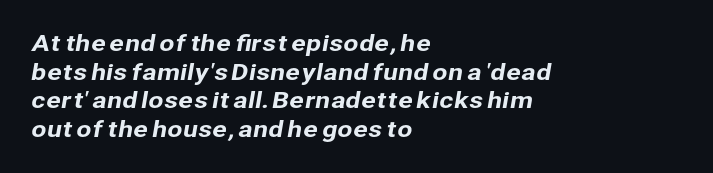
The image shows 22 px text type; set left-aligned, normal line spacing (1.3x), normal letter spacing, not underlined.
